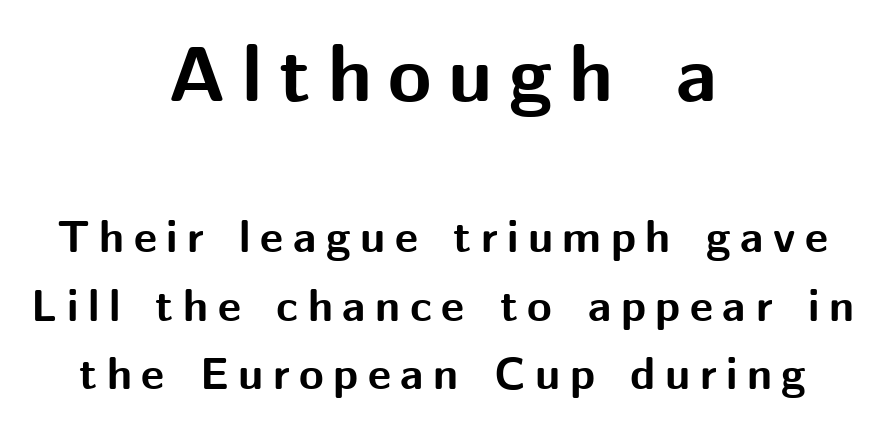
Q: Is the text bold? A: Yes.
Q: Is the text italic (slanted)? A: No, it is upright.
Q: Is the typeface a serif or a sans-serif typeface? A: Sans-serif.
Q: Is the text underlined? A: No.
Q: How is the paragraph aligned? A: Centered.
Q: Is the spacing between letters normal or unusually wide? A: Unusually wide.
Q: Is the spacing between lines tight, normal or loose? A: Normal.
Q: Which block of text is set in a larger size, the first (top) or the second (bottom)? A: The first (top) one.
Q: Width (condensed, normal, or wide)? A: Normal.
Q: Stroke contrast? A: Medium.
Q: x-height? A: Medium.
Q: Monospaced? A: No.
